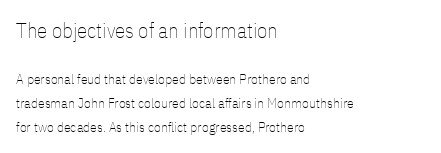
{"italic": "no", "bold": "no", "underline": "no", "align": "left", "line_spacing_ratio": 1.72, "letter_spacing": "normal", "letter_spacing_em": 0.0, "larger_block": "first", "size_ratio": 1.5, "glyph_px": 21}
